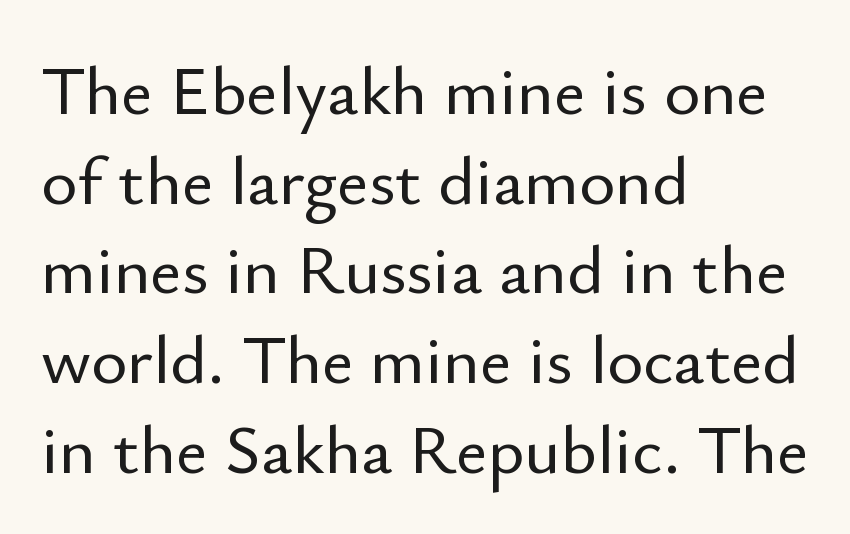
The image shows 69 px sans-serif type, upright; set left-aligned, normal line spacing (1.3x), normal letter spacing, not underlined; low stroke contrast and a small x-height.
